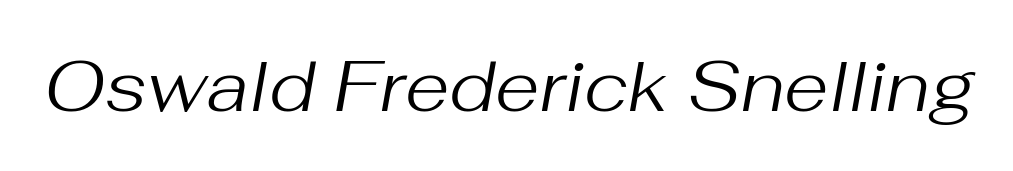
Q: Is the text bold? A: No.
Q: Is the text italic (slanted)? A: Yes, it leans right by about 10 degrees.
Q: Is the text underlined? A: No.
Q: Is the spacing between letters normal or unusually wide? A: Normal.
Q: Width (condensed, normal, or wide)? A: Normal.
Q: Stroke contrast? A: Medium.
Q: x-height? A: Medium.
Q: Monospaced? A: No.
